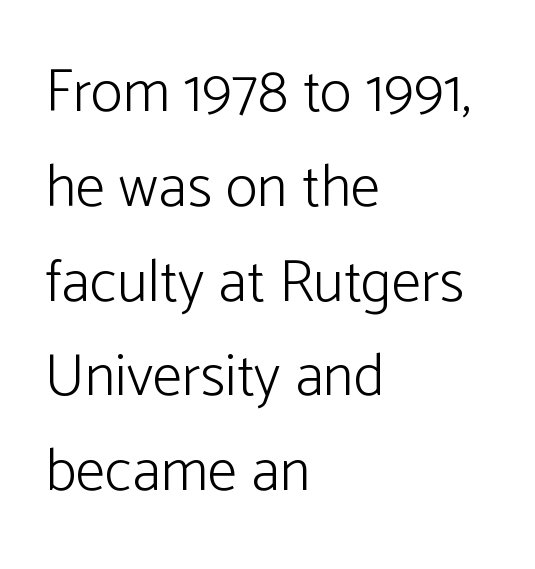
The image shows 60 px light sans-serif type, upright; set left-aligned, normal line spacing (1.58x), normal letter spacing, not underlined; low stroke contrast and a medium x-height.
